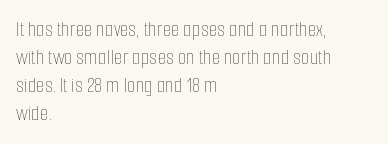
Normally led — the rows are evenly, conventionally spaced. Underlining? Definitely not there. The axis of the letterforms is exactly vertical. The passage is arranged the way most books set body copy — flush left. Default kerning and tracking; the words read as compact shapes.
